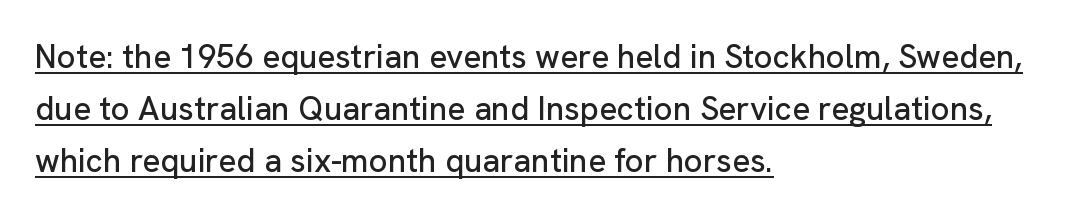
{"serif": "no", "italic": "no", "width": "normal", "stroke_contrast": "low", "x_height": "medium", "monospaced": "no", "underline": "yes", "align": "left", "line_spacing": "normal", "line_spacing_ratio": 1.57, "letter_spacing": "normal", "letter_spacing_em": 0.0, "glyph_px": 33}
